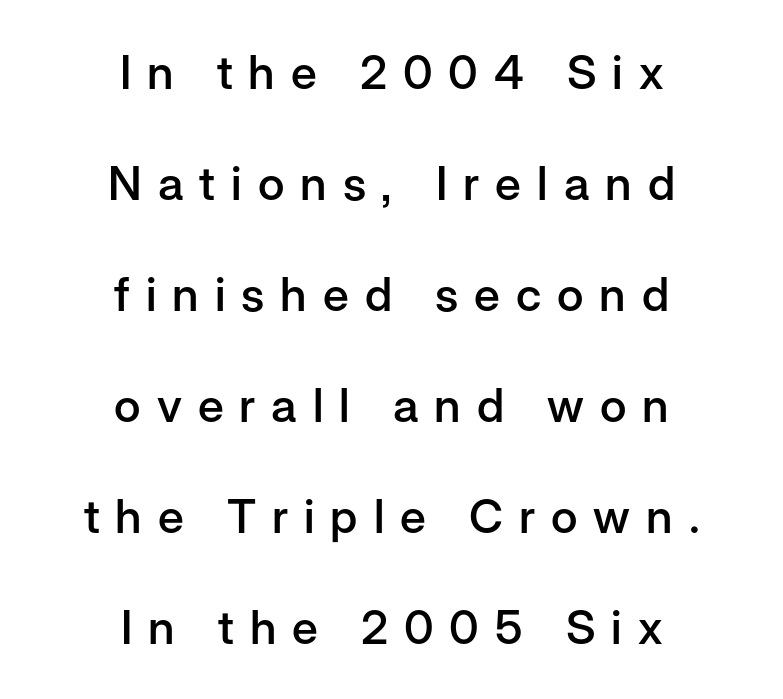
The image shows 47 px semibold sans-serif type, upright; set centered, loose line spacing (2.36x), unusually wide letter spacing (+0.34 em), not underlined; low stroke contrast and a medium x-height.
